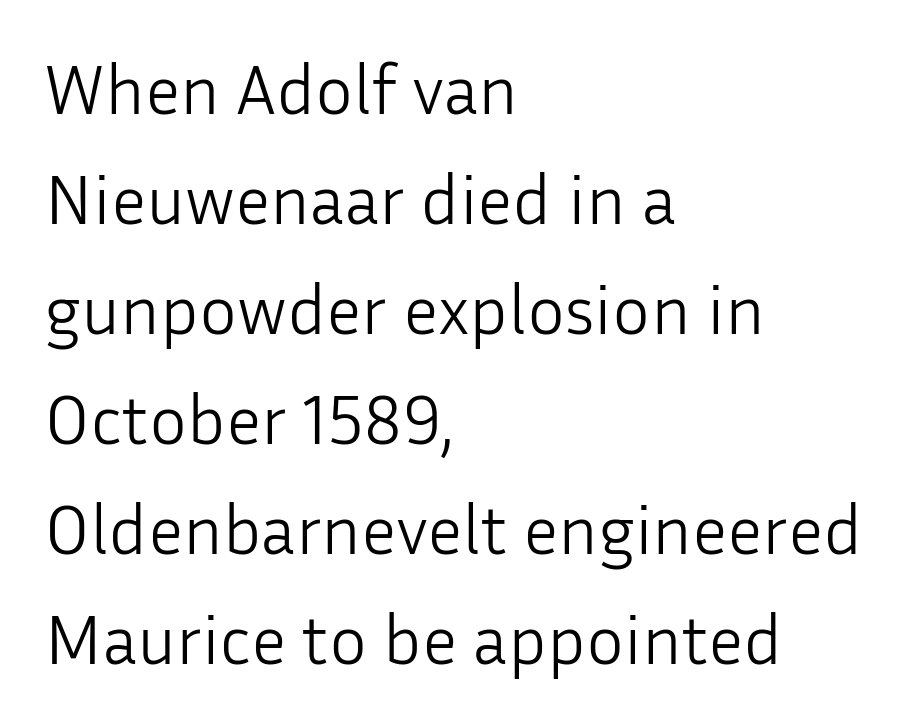
{"serif": "no", "italic": "no", "bold": "no", "weight": "light", "width": "normal", "stroke_contrast": "low", "x_height": "medium", "monospaced": "no", "underline": "no", "align": "left", "line_spacing": "normal", "line_spacing_ratio": 1.55, "letter_spacing": "normal", "letter_spacing_em": 0.0, "glyph_px": 71}
